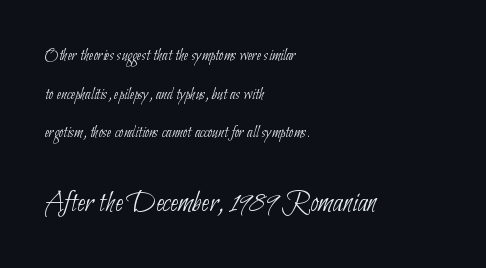
The image shows 30 px thin, condensed sans-serif type; set left-aligned, loose line spacing (2.27x), normal letter spacing, not underlined; the second (bottom) block is 1.76x larger; low stroke contrast and a small x-height.
